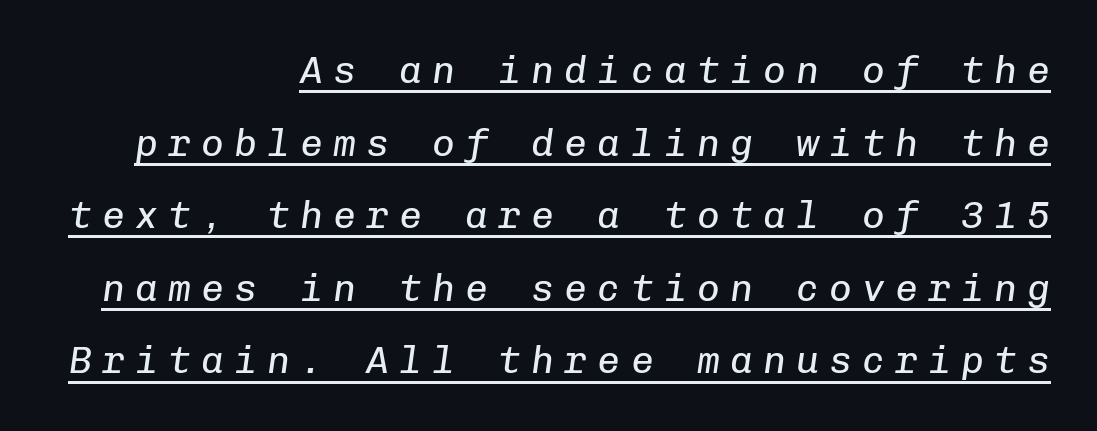
Q: Is the text bold? A: No.
Q: Is the text italic (slanted)? A: Yes, it leans right by about 8 degrees.
Q: Is the text underlined? A: Yes.
Q: How is the paragraph aligned? A: Right-aligned.
Q: Is the spacing between letters normal or unusually wide? A: Unusually wide.
Q: Is the spacing between lines tight, normal or loose? A: Loose.
Q: Width (condensed, normal, or wide)? A: Normal.
Q: Stroke contrast? A: Low.
Q: x-height? A: Medium.
Q: Monospaced? A: Yes.
